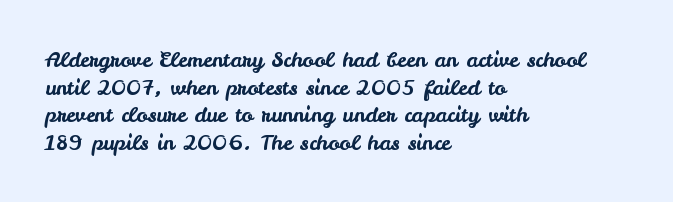
{"underline": "no", "align": "left", "line_spacing": "normal", "line_spacing_ratio": 1.31, "letter_spacing": "normal", "letter_spacing_em": 0.0, "glyph_px": 21}
